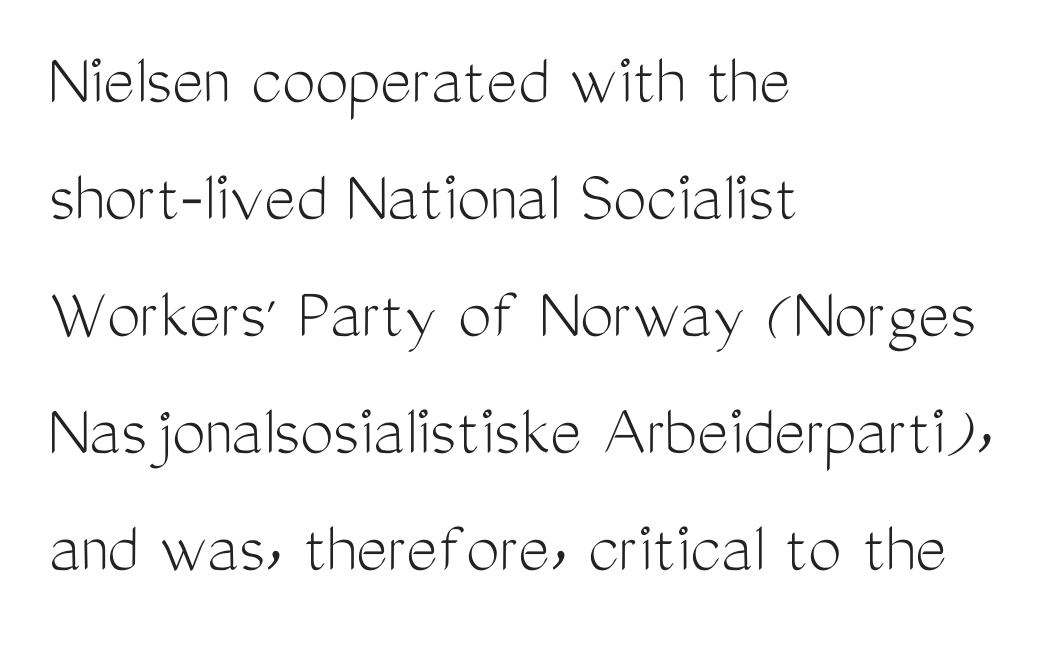
The weight would be labelled regular, book, light, or lighter still. Style check: upright. Do the characters align in a grid? No, the font is proportional. Caption: standard tracking, unaltered. Notice how descenders clear the ascenders below comfortably — that's standard leading.
